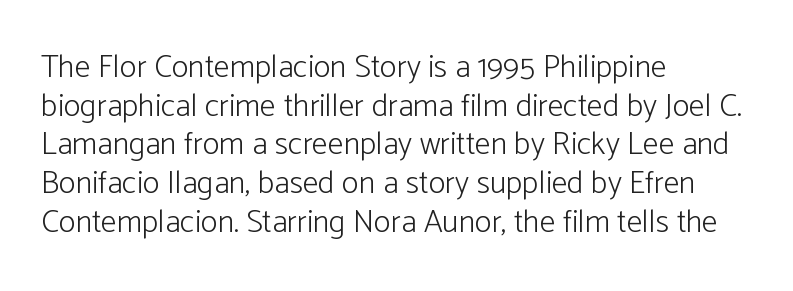
Q: Is the text bold? A: No.
Q: Is the text italic (slanted)? A: No, it is upright.
Q: Is the typeface a serif or a sans-serif typeface? A: Sans-serif.
Q: Is the text underlined? A: No.
Q: How is the paragraph aligned? A: Left-aligned.
Q: Is the spacing between letters normal or unusually wide? A: Normal.
Q: Width (condensed, normal, or wide)? A: Normal.
Q: Stroke contrast? A: Low.
Q: x-height? A: Medium.
Q: Monospaced? A: No.
